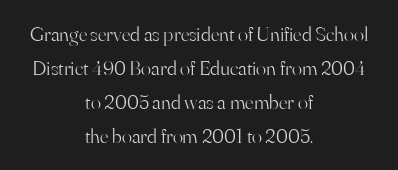
Q: Is the text bold? A: No.
Q: Is the text italic (slanted)? A: No, it is upright.
Q: Is the text underlined? A: No.
Q: How is the paragraph aligned? A: Centered.
Q: Is the spacing between letters normal or unusually wide? A: Normal.
Q: Is the spacing between lines tight, normal or loose? A: Normal.
